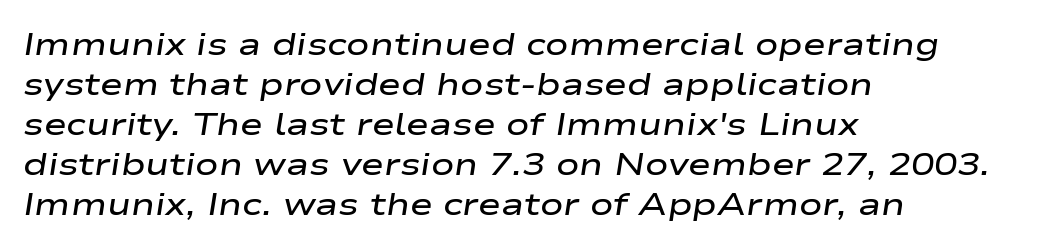
The image shows 31 px semibold, wide type, italic (leaning right); set left-aligned, normal line spacing (1.29x), normal letter spacing, not underlined; low stroke contrast and a medium x-height.
